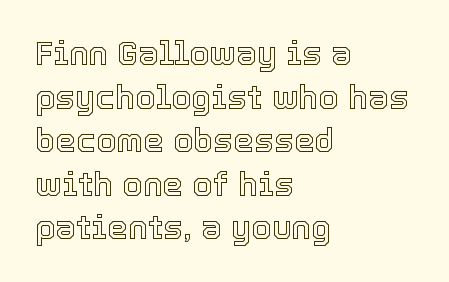
{"italic": "no", "width": "normal", "x_height": "medium", "monospaced": "no", "underline": "no", "align": "left", "line_spacing": "normal", "line_spacing_ratio": 1.32, "letter_spacing": "normal", "letter_spacing_em": 0.0, "glyph_px": 33}
